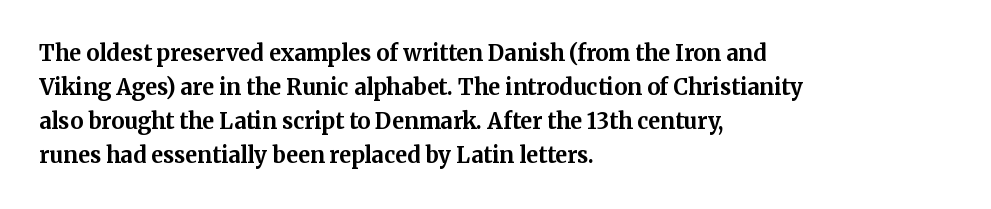
The image shows 22 px bold type, upright; set left-aligned, normal line spacing (1.55x), normal letter spacing, not underlined.
